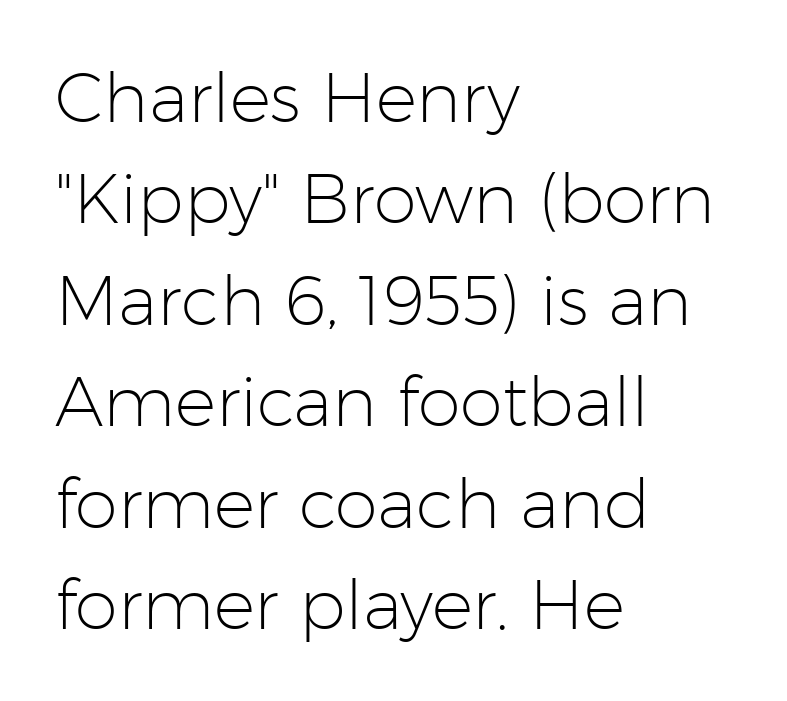
These lines sit exactly where default settings would place them. Plain, unruled lines of type. Between one letter and the next there's only the usual sliver of space. A student would call this left alignment; a typographer would say flush left, rag right. Does the lettering tilt? It doesn't — this is upright. The strokes carry an ordinary text weight at most.
